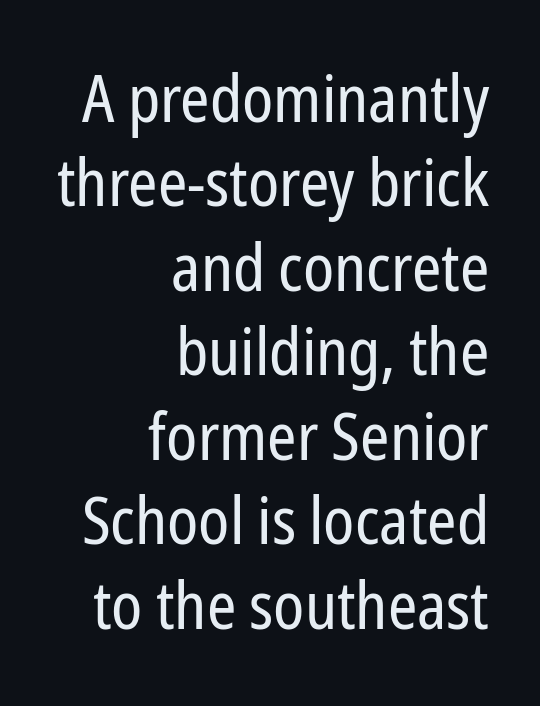
Q: Is the text bold? A: No.
Q: Is the text italic (slanted)? A: No, it is upright.
Q: Is the typeface a serif or a sans-serif typeface? A: Sans-serif.
Q: Is the text underlined? A: No.
Q: How is the paragraph aligned? A: Right-aligned.
Q: Is the spacing between letters normal or unusually wide? A: Normal.
Q: Is the spacing between lines tight, normal or loose? A: Normal.
Q: Width (condensed, normal, or wide)? A: Condensed.
Q: Stroke contrast? A: Low.
Q: x-height? A: Medium.
Q: Monospaced? A: No.
